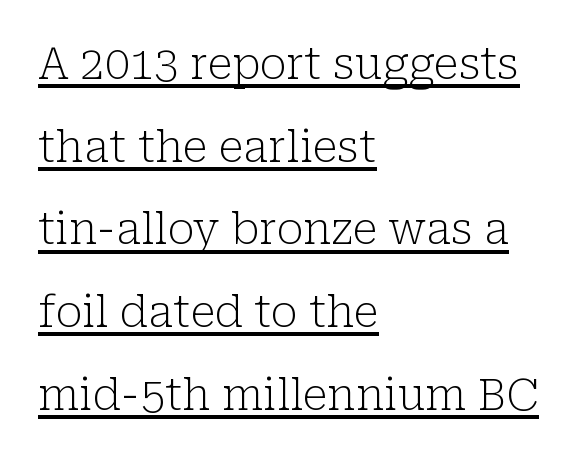
Left-aligned paragraph, ragged on the right. Quick note: underline on. Is the type heavy? It reads as light-to-regular instead. Rendered with straight, roman letterforms. Observe the serifs anchoring each vertical stroke in this sample. Proportional: the letters do not fall into vertical columns.
